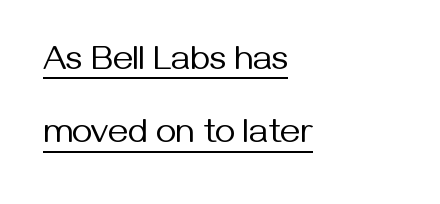
The image shows 35 px regular-weight sans-serif type, upright; set left-aligned, loose line spacing (2.1x), normal letter spacing, underlined; medium stroke contrast and a medium x-height.
